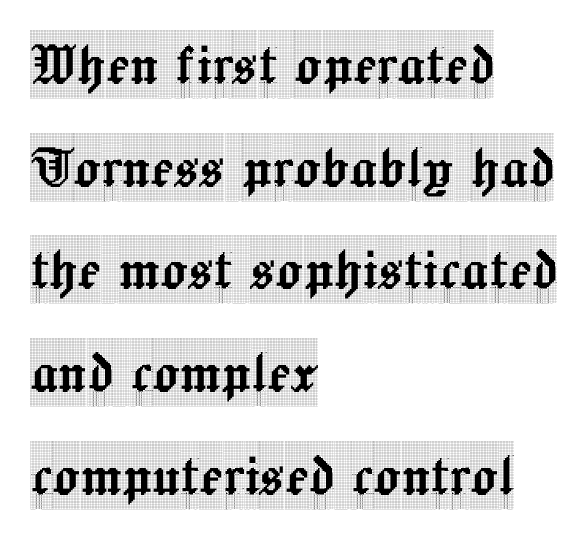
Q: Is the text italic (slanted)? A: No, it is upright.
Q: Is the typeface a serif or a sans-serif typeface? A: Serif.
Q: Is the text underlined? A: No.
Q: How is the paragraph aligned? A: Left-aligned.
Q: Is the spacing between letters normal or unusually wide? A: Normal.
Q: Is the spacing between lines tight, normal or loose? A: Normal.
Q: Width (condensed, normal, or wide)? A: Condensed.
Q: x-height? A: Large.
Q: Monospaced? A: No.
